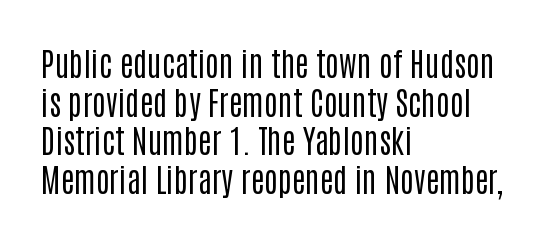
The font family rendered here belongs to the sans-serif group. In CSS terms this would be text-align: left. It's the straight-up-and-down kind of type. Letter spacing: default.
